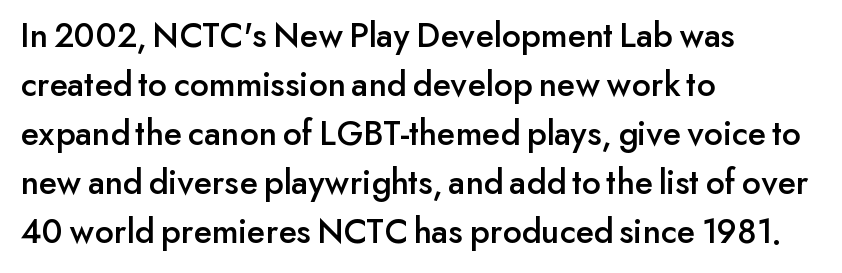
{"serif": "no", "italic": "no", "width": "normal", "stroke_contrast": "low", "x_height": "small", "monospaced": "no", "underline": "no", "align": "left", "line_spacing": "normal", "line_spacing_ratio": 1.36, "letter_spacing": "normal", "letter_spacing_em": 0.0, "glyph_px": 36}
